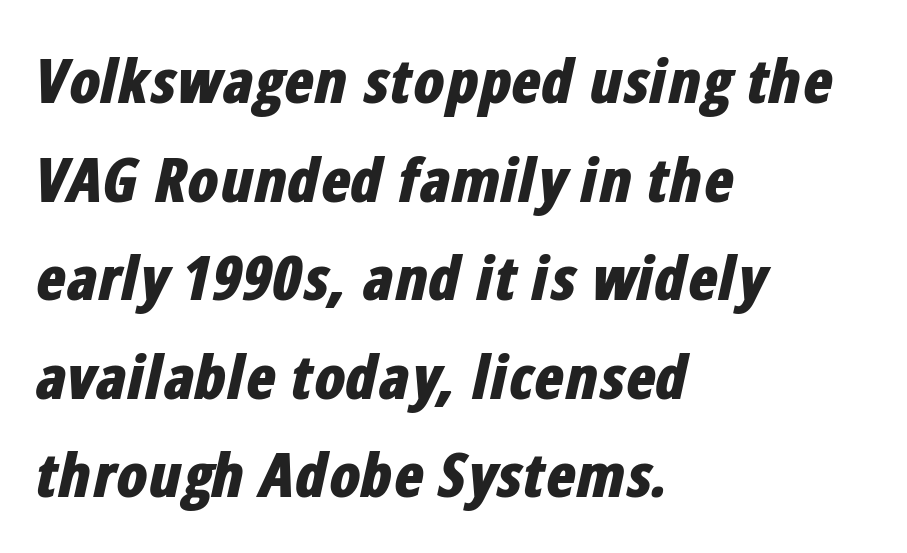
The image shows 62 px bold, condensed type, italic (leaning right); set left-aligned, normal line spacing (1.59x), normal letter spacing, not underlined; low stroke contrast and a medium x-height.
